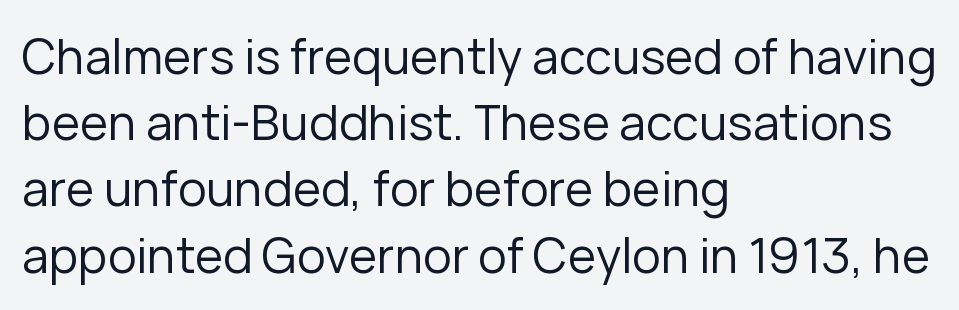
The image shows 48 px regular-weight sans-serif type, upright; set left-aligned, normal line spacing (1.38x), normal letter spacing, not underlined; low stroke contrast and a medium x-height.
